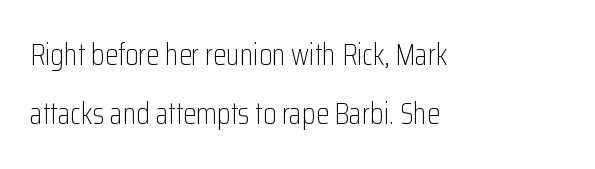
The image shows 30 px light, condensed sans-serif type, upright; set left-aligned, loose line spacing (1.97x), normal letter spacing, not underlined; low stroke contrast and a medium x-height.
